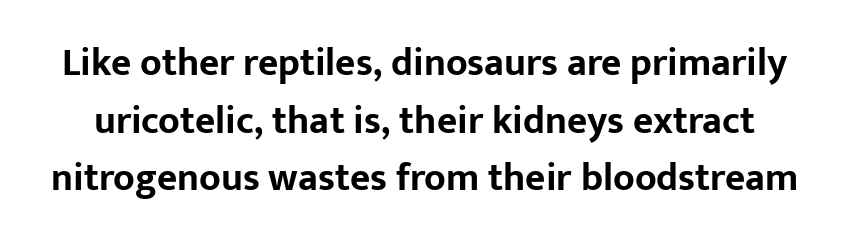
Q: Is the text bold? A: Yes.
Q: Is the text italic (slanted)? A: No, it is upright.
Q: Is the typeface a serif or a sans-serif typeface? A: Sans-serif.
Q: Is the text underlined? A: No.
Q: Is the spacing between letters normal or unusually wide? A: Normal.
Q: Is the spacing between lines tight, normal or loose? A: Normal.
Q: Width (condensed, normal, or wide)? A: Normal.
Q: Stroke contrast? A: Low.
Q: x-height? A: Medium.
Q: Monospaced? A: No.
